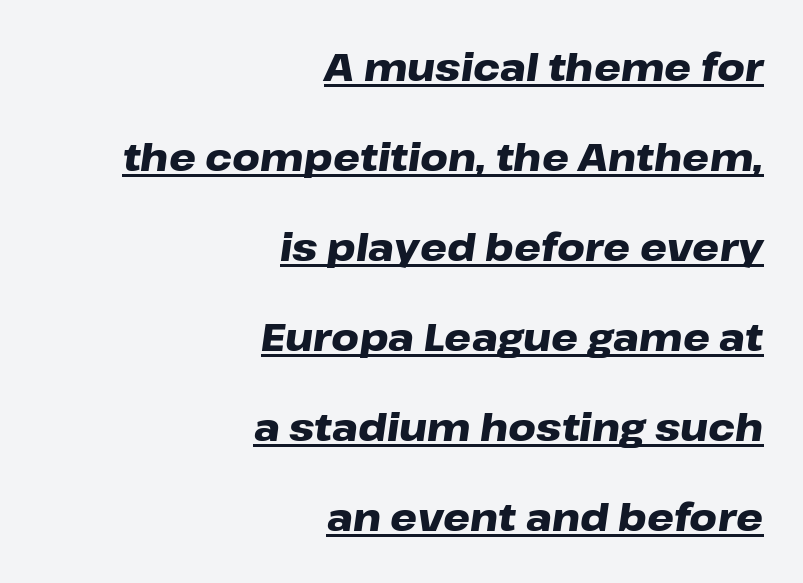
Q: Is the text bold? A: Yes.
Q: Is the text italic (slanted)? A: Yes, it leans right by about 8 degrees.
Q: Is the text underlined? A: Yes.
Q: How is the paragraph aligned? A: Right-aligned.
Q: Is the spacing between letters normal or unusually wide? A: Normal.
Q: Is the spacing between lines tight, normal or loose? A: Loose.
Q: Width (condensed, normal, or wide)? A: Wide.
Q: Stroke contrast? A: Low.
Q: x-height? A: Medium.
Q: Monospaced? A: No.
